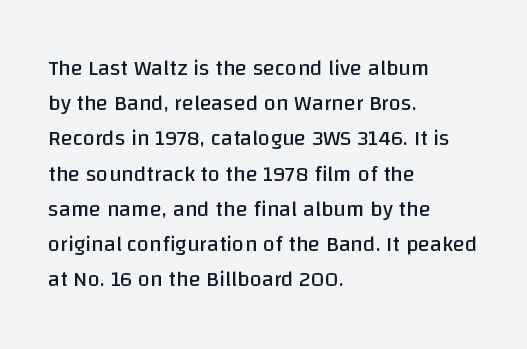
A quiet, ordinary-to-light weight characterises the typeface. Default kerning and tracking; the words read as compact shapes. These lines stack with their left ends in a neat column. The leading is moderate, giving the passage an even texture.
